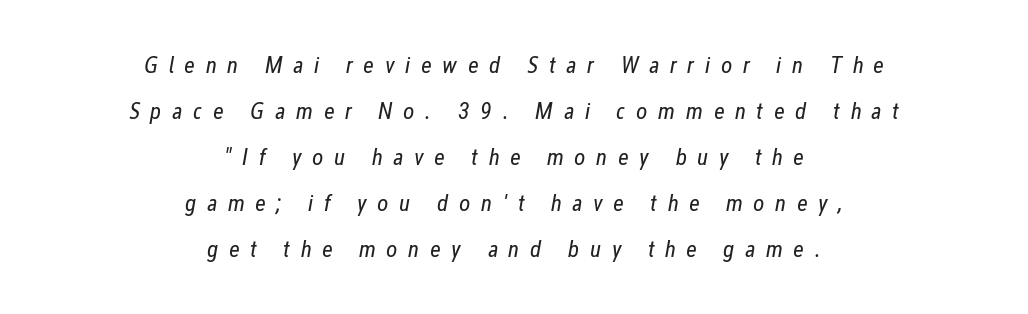
The image shows 24 px text type, italic (leaning right); set centered, loose line spacing (1.92x), unusually wide letter spacing (+0.44 em), not underlined.
